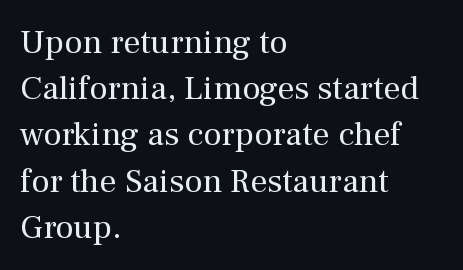
Q: Is the text bold? A: No.
Q: Is the text italic (slanted)? A: No, it is upright.
Q: Is the typeface a serif or a sans-serif typeface? A: Serif.
Q: Is the text underlined? A: No.
Q: How is the paragraph aligned? A: Left-aligned.
Q: Is the spacing between letters normal or unusually wide? A: Normal.
Q: Is the spacing between lines tight, normal or loose? A: Normal.
Q: Width (condensed, normal, or wide)? A: Normal.
Q: Stroke contrast? A: Medium.
Q: x-height? A: Medium.
Q: Monospaced? A: No.
